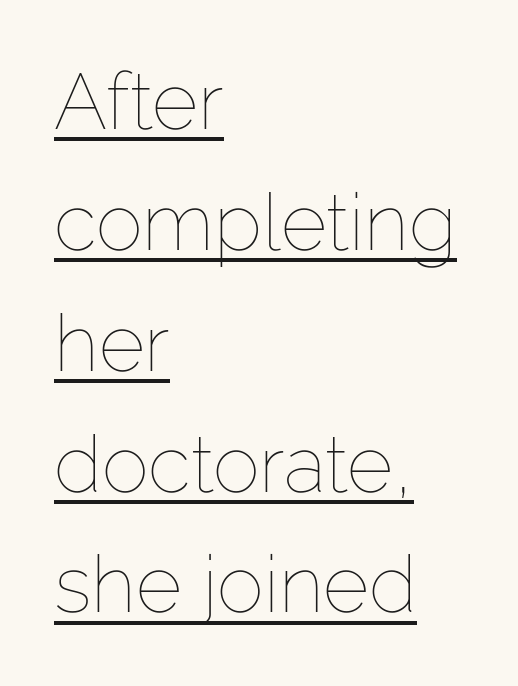
{"italic": "no", "bold": "no", "weight": "thin", "width": "normal", "stroke_contrast": "low", "x_height": "medium", "monospaced": "no", "underline": "yes", "align": "left", "line_spacing": "normal", "line_spacing_ratio": 1.53, "letter_spacing": "normal", "letter_spacing_em": 0.0, "glyph_px": 79}
